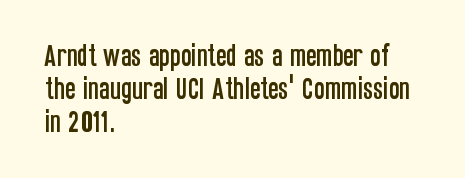
{"italic": "no", "underline": "no", "align": "left", "line_spacing": "normal", "line_spacing_ratio": 1.33, "letter_spacing": "normal", "letter_spacing_em": 0.0, "glyph_px": 25}
